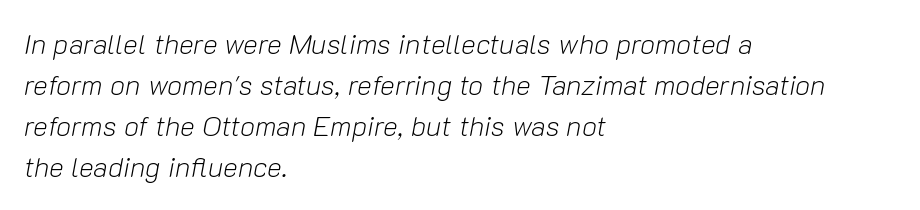
Stems and bowls with no extra thickness — not bold. Reading down the block, your eye returns to a fixed left position each line. You can tell it's italic because the verticals aren't actually vertical. Standard letterfit; no display-style spreading of the glyphs. The words here are not underlined. Looks like regular typesetting: each glyph gets only the width it needs.
